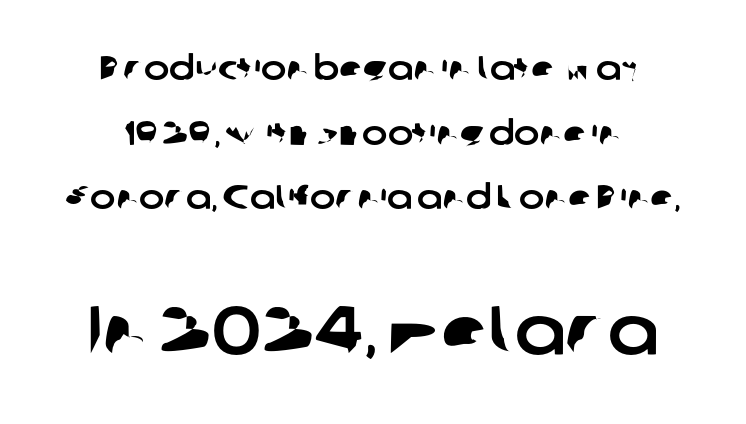
Q: Is the typeface a serif or a sans-serif typeface? A: Sans-serif.
Q: Is the text underlined? A: No.
Q: Is the spacing between letters normal or unusually wide? A: Normal.
Q: Is the spacing between lines tight, normal or loose? A: Loose.
Q: Which block of text is set in a larger size, the first (top) or the second (bottom)? A: The second (bottom) one.
Q: Width (condensed, normal, or wide)? A: Normal.
Q: Stroke contrast? A: Low.
Q: x-height? A: Medium.
Q: Monospaced? A: No.
